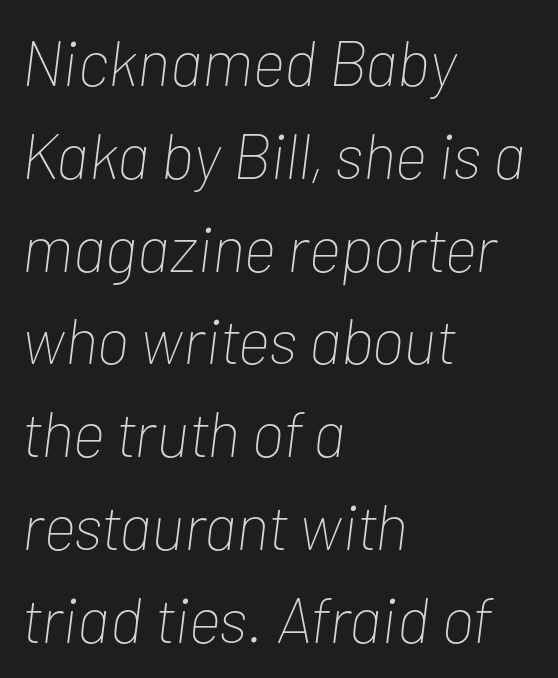
{"italic": "yes", "lean": "right", "slant_degrees": 7, "bold": "no", "weight": "thin", "width": "condensed", "stroke_contrast": "low", "x_height": "medium", "monospaced": "no", "underline": "no", "align": "left", "line_spacing": "normal", "line_spacing_ratio": 1.45, "letter_spacing": "normal", "letter_spacing_em": 0.0, "glyph_px": 64}
